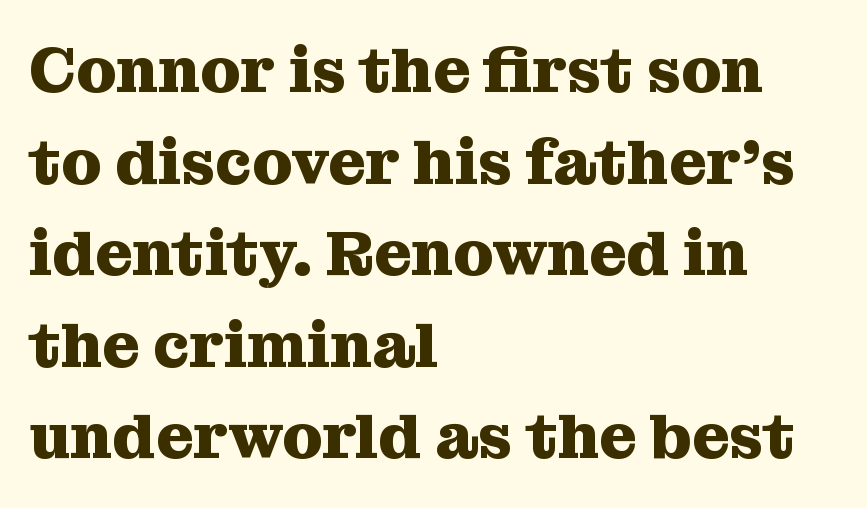
The image shows 64 px heavy serif type, upright; set left-aligned, normal line spacing (1.43x), normal letter spacing, not underlined; medium stroke contrast and a medium x-height.
